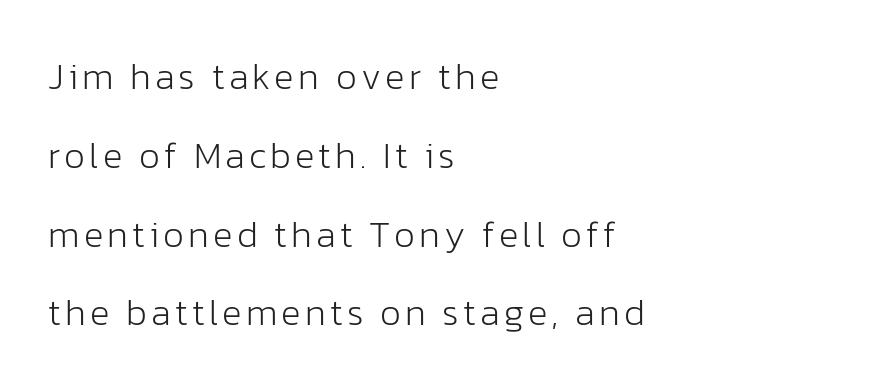
The strip under each line holds only bare page. Stroke terminals: plain, sans-serif. Interline gaps are noticeably wide in this sample. Is the stroke heavy? The answer is a plain regular-or-lighter. These lines were composed using upright roman letters. In CSS terms this would be text-align: left.
